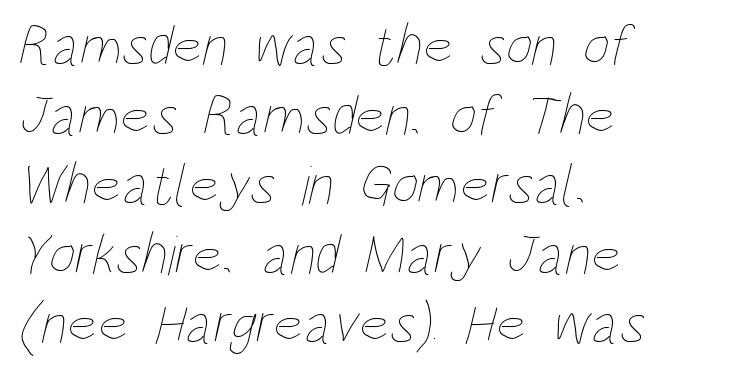
{"bold": "no", "weight": "thin", "width": "condensed", "stroke_contrast": "low", "x_height": "large", "monospaced": "no", "underline": "no", "align": "left", "line_spacing_ratio": 1.2, "letter_spacing": "normal", "letter_spacing_em": 0.0, "glyph_px": 58}
